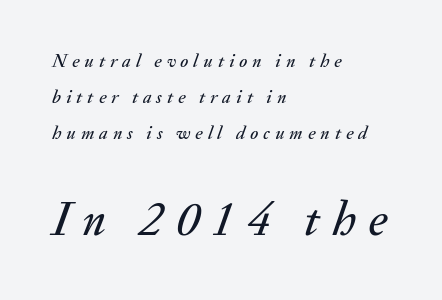
Horizontally, the lines are justified to the leading edge only. Would a proofreader flag this as italicized? Yes. In terms of letterspacing, this is a distinctly airy, spread setting. The letters advance in unequal steps, a hallmark of proportional type. The block sitting lower on the canvas is the one with enlarged characters. The area under the type is left untouched.
